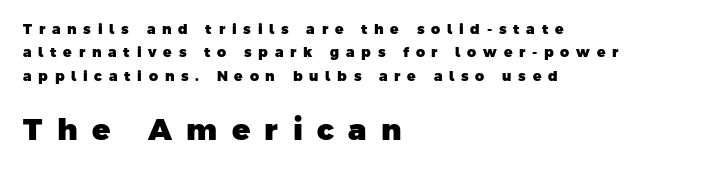
{"serif": "no", "bold": "yes", "weight": "heavy", "width": "normal", "stroke_contrast": "low", "x_height": "medium", "monospaced": "no", "underline": "no", "align": "left", "line_spacing": "normal", "line_spacing_ratio": 1.67, "letter_spacing": "wide", "letter_spacing_em": 0.48, "larger_block": "second", "size_ratio": 2.14, "glyph_px": 30}
